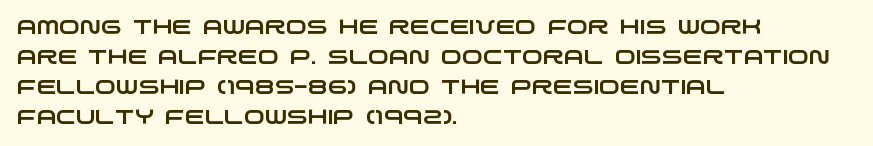
Students, observe: this is what conventionally led text looks like. The lines are quadded left. Clear beneath every line of the passage. Honestly, the letter spacing is just normal — you wouldn't notice it.
